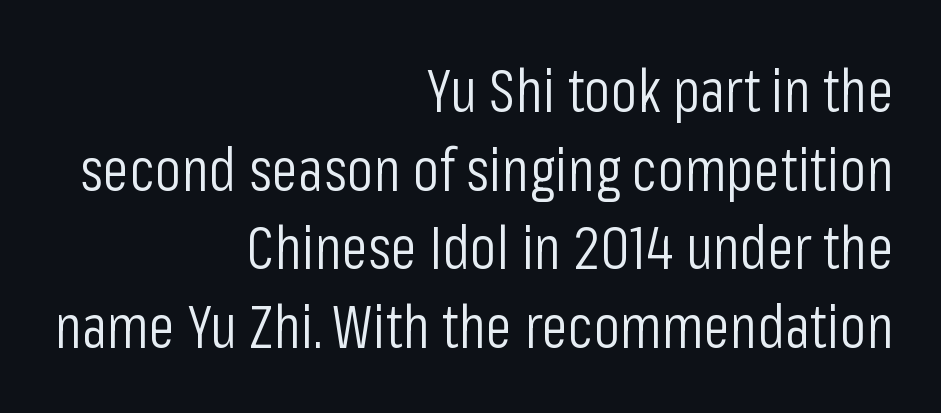
{"serif": "no", "italic": "no", "bold": "no", "weight": "light", "width": "condensed", "stroke_contrast": "low", "x_height": "medium", "monospaced": "no", "underline": "no", "align": "right", "line_spacing": "normal", "line_spacing_ratio": 1.31, "letter_spacing": "normal", "letter_spacing_em": 0.0, "glyph_px": 60}
